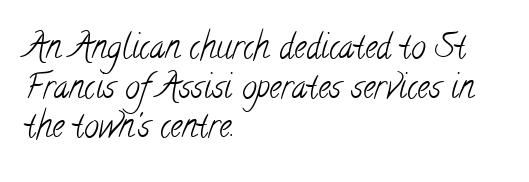
The image shows 33 px light, condensed type; set left-aligned, line spacing 1.2x, normal letter spacing, not underlined; low stroke contrast and a small x-height.
